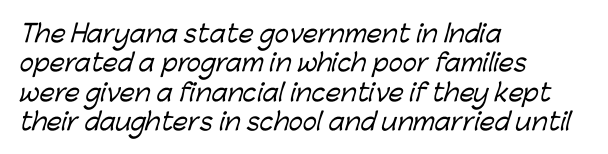
The passage shown has conventional tracking throughout. The zone under the glyphs is completely vacant. Alignment: flush left.
